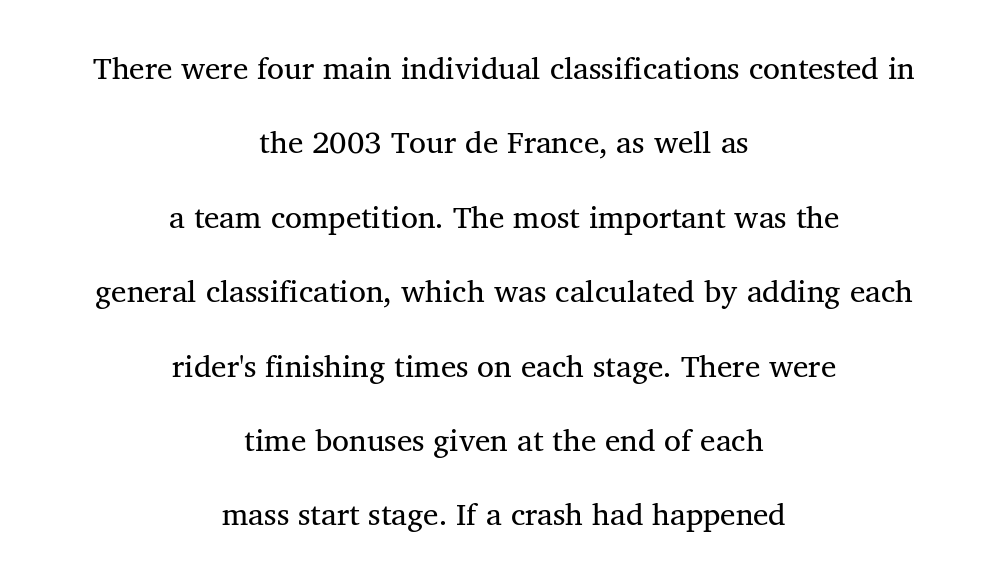
{"serif": "yes", "italic": "no", "width": "normal", "stroke_contrast": "medium", "x_height": "medium", "monospaced": "no", "underline": "no", "align": "center", "line_spacing": "loose", "line_spacing_ratio": 2.4, "letter_spacing": "normal", "letter_spacing_em": 0.0, "glyph_px": 31}
